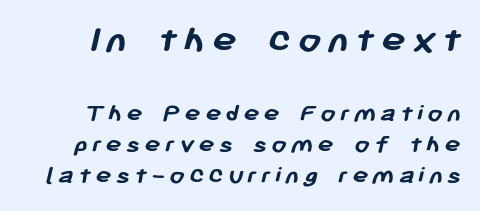
{"serif": "no", "bold": "yes", "weight": "semibold", "width": "normal", "stroke_contrast": "low", "x_height": "medium", "monospaced": "no", "underline": "no", "line_spacing": "tight", "line_spacing_ratio": 1.15, "larger_block": "first", "size_ratio": 1.52, "glyph_px": 41}
